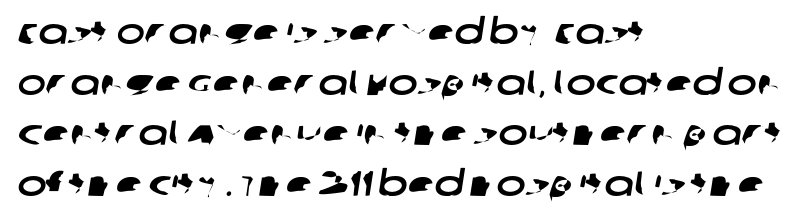
The image shows 35 px wide sans-serif type; set left-aligned, normal line spacing (1.45x), normal letter spacing, not underlined; low stroke contrast and a large x-height.
